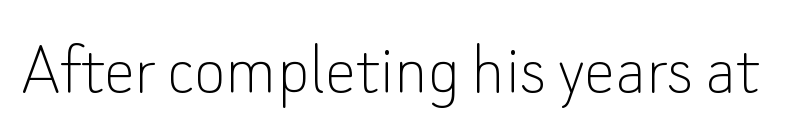
The image shows 77 px thin sans-serif type, upright; set normal letter spacing, not underlined; low stroke contrast and a small x-height.
